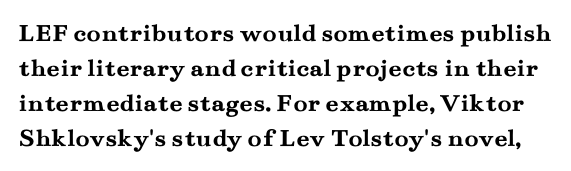
{"italic": "no", "bold": "yes", "underline": "no", "line_spacing": "normal", "line_spacing_ratio": 1.34, "letter_spacing": "normal", "letter_spacing_em": 0.0, "glyph_px": 26}
